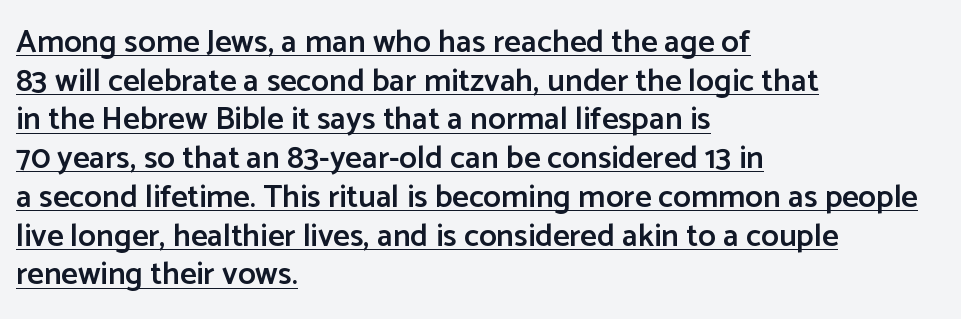
The image shows 32 px semibold sans-serif type, upright; set left-aligned, line spacing 1.21x, normal letter spacing, underlined; low stroke contrast and a medium x-height.
